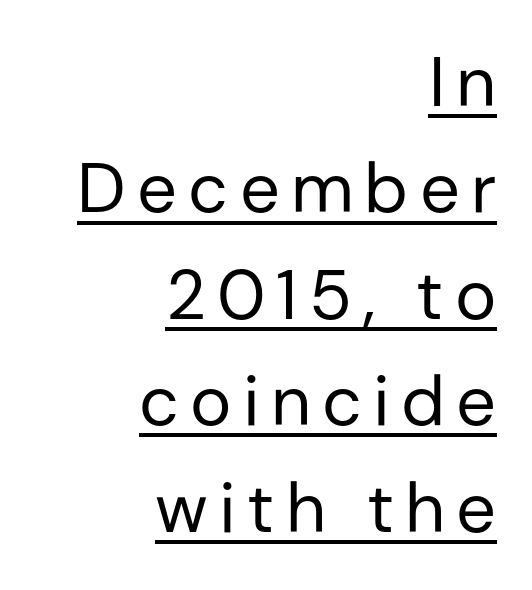
Stems and bowls with no extra thickness — not bold. Reading down the block, your eye finds every line finishing at a fixed right position. This sample carries an underscore along the baseline area. This sample uses an upright cut, with every glyph sitting square on the baseline. Unlike a traditional serif, this face leaves its strokes unadorned.
